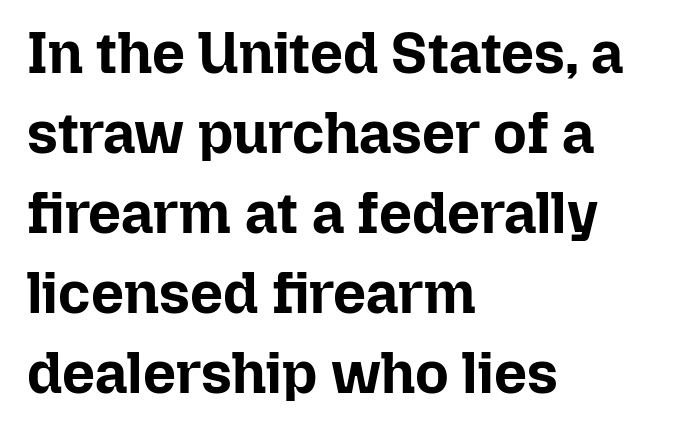
Unlike italic type, these characters show no tilt at all. Line beginnings align vertically; line endings do not. Interline gaps are of average width in this sample. The rendering uses natural spacing where letterforms have individual widths.
